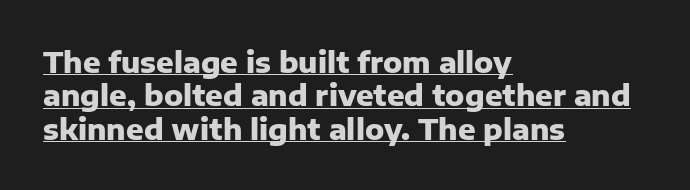
The typesetter has applied underlining to the passage shown. Varying glyph widths throughout — classic text-font behaviour. The face used here is rendered with its standard letterfit. Quick note: interline space is minimal. This is sans-serif lettering, the kind often seen on screens and signage.
